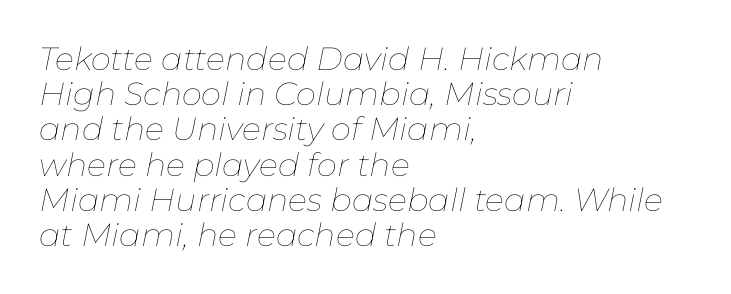
Looks like regular typesetting: each glyph gets only the width it needs. Typeset ragged right — the left edge is the straight one. The gap between lines stays unmarked. The weight would be labelled regular, book, light, or lighter still.
